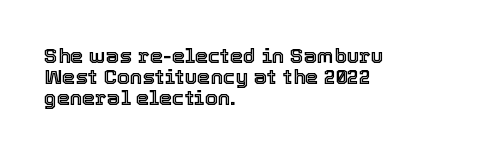
The image shows 21 px text type, upright; set left-aligned, tight line spacing (0.99x), normal letter spacing, not underlined.
